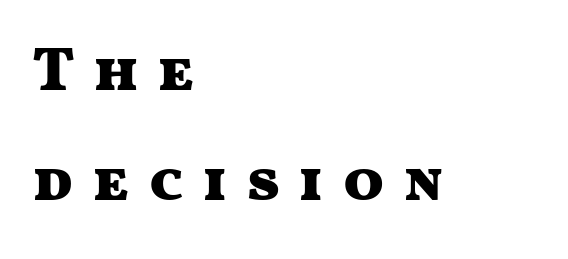
The image shows 60 px heavy, wide sans-serif type, upright; set left-aligned, line spacing 1.83x, unusually wide letter spacing (+0.3 em), not underlined; medium stroke contrast and a medium x-height.
